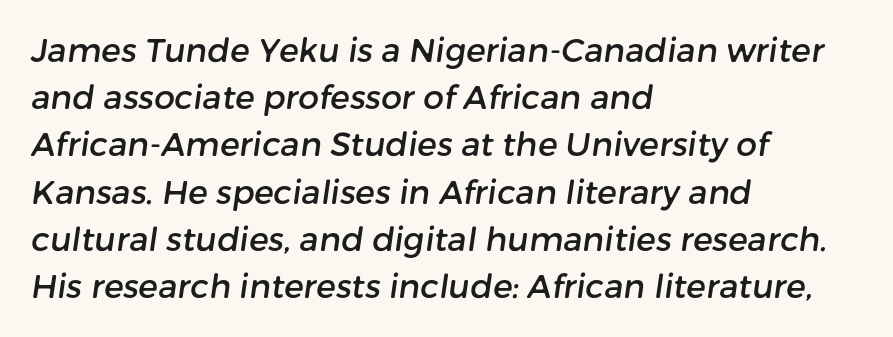
Q: Is the typeface a serif or a sans-serif typeface? A: Sans-serif.
Q: Is the text underlined? A: No.
Q: How is the paragraph aligned? A: Left-aligned.
Q: Is the spacing between letters normal or unusually wide? A: Normal.
Q: Is the spacing between lines tight, normal or loose? A: Normal.
Q: Width (condensed, normal, or wide)? A: Normal.
Q: Stroke contrast? A: Low.
Q: x-height? A: Medium.
Q: Monospaced? A: No.
